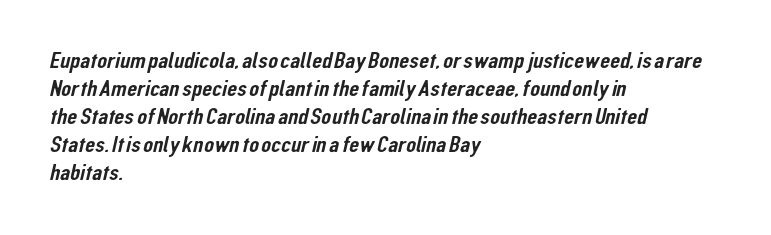
The image shows 23 px text type; set left-aligned, line spacing 1.22x, normal letter spacing, not underlined.
